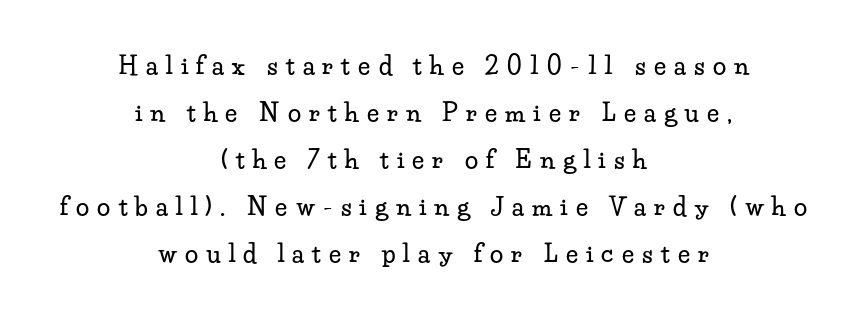
This rendering uses center alignment, leaving both contours irregular but symmetric. The specimen omits any rule beneath the text block's lines. The lettering holds an erect, upright posture throughout. A great deal of white space separates one row of letters from the next.
